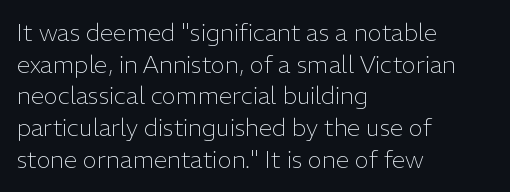
The image shows 24 px text type, upright; set left-aligned, normal line spacing (1.32x), normal letter spacing, not underlined.
